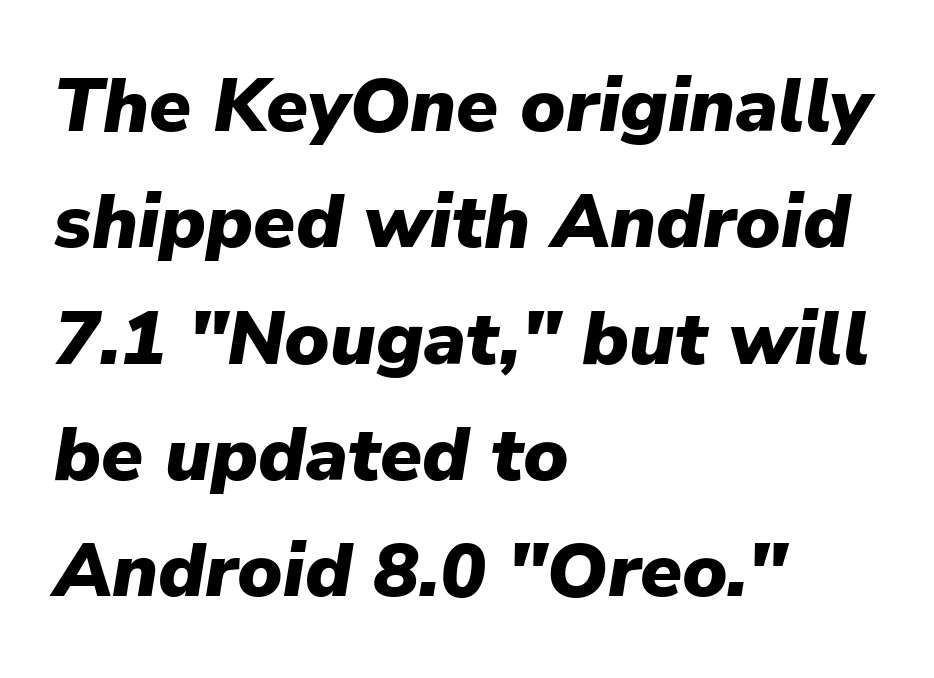
{"italic": "yes", "lean": "right", "slant_degrees": 9, "bold": "yes", "weight": "heavy", "width": "normal", "stroke_contrast": "low", "x_height": "medium", "monospaced": "no", "underline": "no", "align": "left", "line_spacing": "normal", "line_spacing_ratio": 1.53, "letter_spacing": "normal", "letter_spacing_em": 0.0, "glyph_px": 76}
